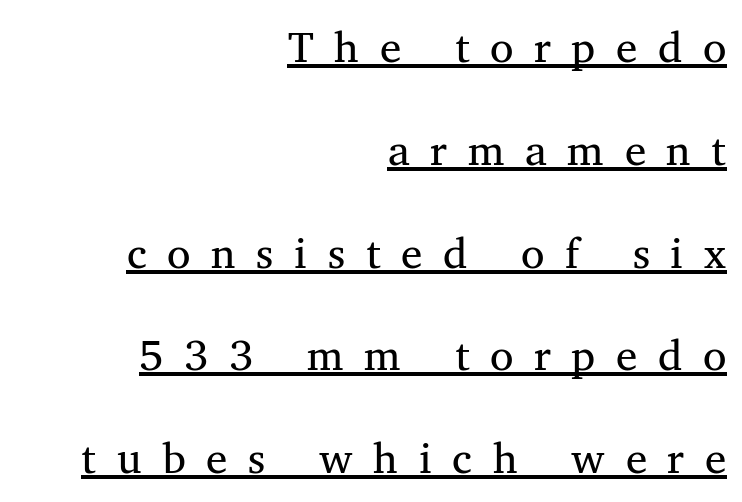
Q: Is the text italic (slanted)? A: No, it is upright.
Q: Is the typeface a serif or a sans-serif typeface? A: Serif.
Q: Is the text underlined? A: Yes.
Q: How is the paragraph aligned? A: Right-aligned.
Q: Is the spacing between letters normal or unusually wide? A: Unusually wide.
Q: Is the spacing between lines tight, normal or loose? A: Loose.
Q: Width (condensed, normal, or wide)? A: Normal.
Q: Stroke contrast? A: Medium.
Q: x-height? A: Medium.
Q: Monospaced? A: No.
